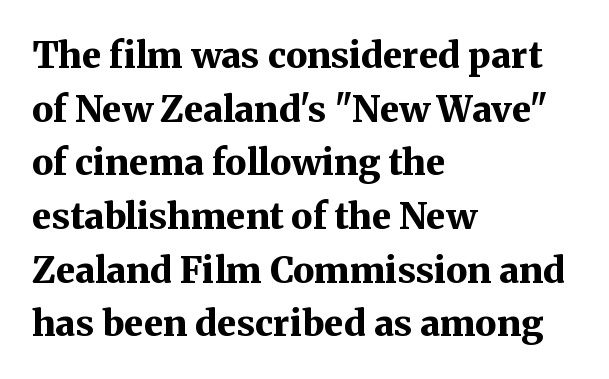
The foot of each line stays bare and open. Do the characters align in a grid? No, the font is proportional. The font family rendered here belongs to the serif group. Set as a true bold cut, around the 700 mark. How would I describe the line gaps? Plain and ordinary. Caption: multi-line text, flush left, ragged right.
